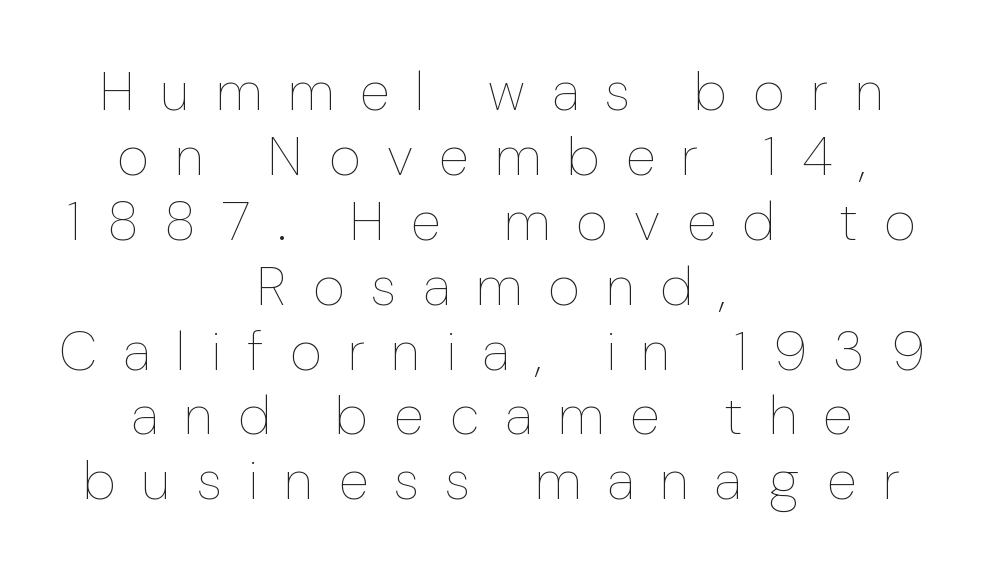
The face used here is proportionally spaced, like ordinary book or web type. Does the lettering tilt? It doesn't — this is upright. Underline: absent. Each line is balanced around a shared central axis.
